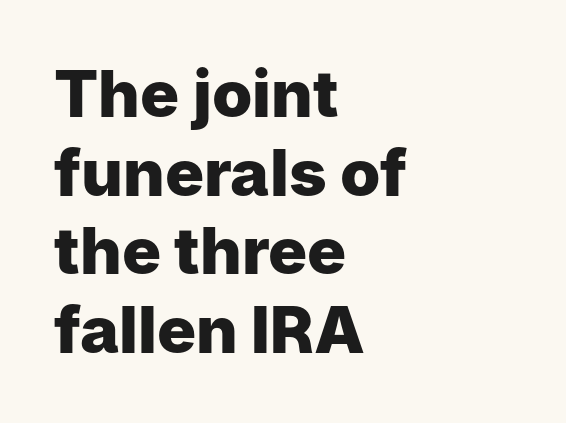
Q: Is the text bold? A: Yes.
Q: Is the text italic (slanted)? A: No, it is upright.
Q: Is the typeface a serif or a sans-serif typeface? A: Sans-serif.
Q: Is the text underlined? A: No.
Q: How is the paragraph aligned? A: Left-aligned.
Q: Is the spacing between letters normal or unusually wide? A: Normal.
Q: Width (condensed, normal, or wide)? A: Normal.
Q: Stroke contrast? A: Low.
Q: x-height? A: Medium.
Q: Monospaced? A: No.
